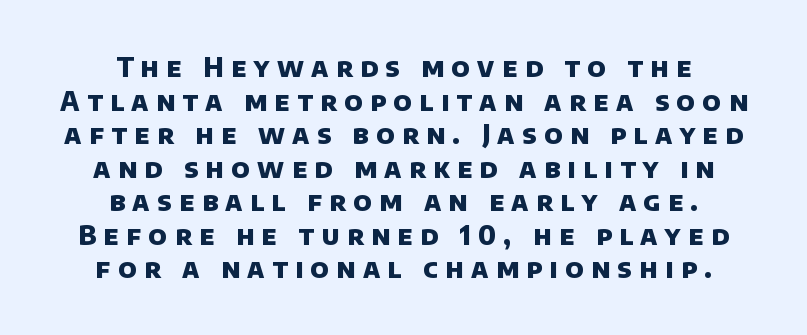
The rendering uses a moderate line-height, typical for paragraphs. Clear beneath every line of the passage. Reading down the block, each line starts at a different indent, mirrored at its end. Characters follow at a spacing far wider than the type designer built in. Typographic density is high because the face is bold.
